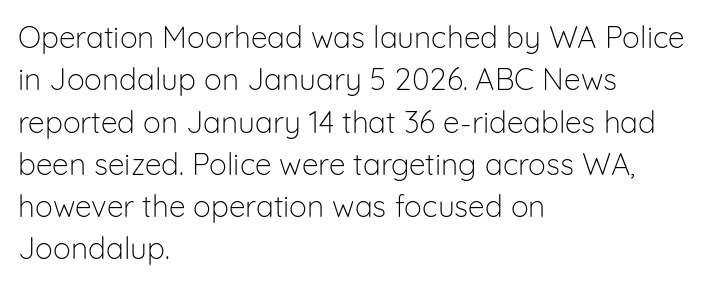
Q: Is the text bold? A: No.
Q: Is the text italic (slanted)? A: No, it is upright.
Q: Is the typeface a serif or a sans-serif typeface? A: Sans-serif.
Q: Is the text underlined? A: No.
Q: How is the paragraph aligned? A: Left-aligned.
Q: Is the spacing between letters normal or unusually wide? A: Normal.
Q: Is the spacing between lines tight, normal or loose? A: Normal.
Q: Width (condensed, normal, or wide)? A: Normal.
Q: Stroke contrast? A: Low.
Q: x-height? A: Medium.
Q: Monospaced? A: No.
